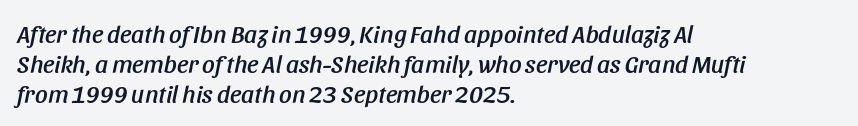
{"italic": "yes", "lean": "right", "slant_degrees": 11, "underline": "no", "align": "left", "line_spacing_ratio": 1.21, "letter_spacing": "normal", "letter_spacing_em": 0.0, "glyph_px": 25}
